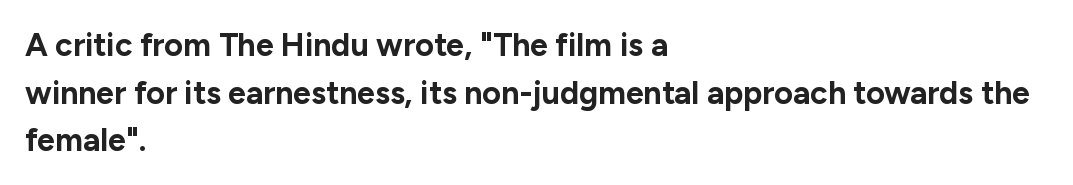
{"serif": "no", "italic": "no", "bold": "yes", "weight": "bold", "width": "normal", "stroke_contrast": "low", "x_height": "medium", "monospaced": "no", "underline": "no", "align": "left", "line_spacing": "normal", "line_spacing_ratio": 1.49, "letter_spacing": "normal", "letter_spacing_em": 0.0, "glyph_px": 32}
